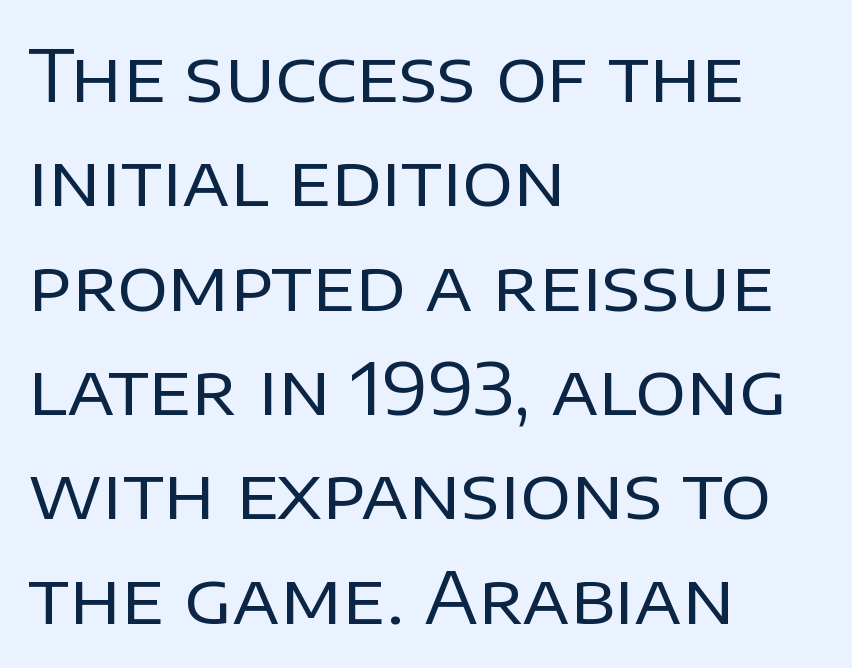
Q: Is the text bold? A: No.
Q: Is the text italic (slanted)? A: No, it is upright.
Q: Is the typeface a serif or a sans-serif typeface? A: Sans-serif.
Q: Is the text underlined? A: No.
Q: How is the paragraph aligned? A: Left-aligned.
Q: Is the spacing between letters normal or unusually wide? A: Normal.
Q: Is the spacing between lines tight, normal or loose? A: Normal.
Q: Width (condensed, normal, or wide)? A: Normal.
Q: Stroke contrast? A: Low.
Q: x-height? A: Large.
Q: Monospaced? A: No.
